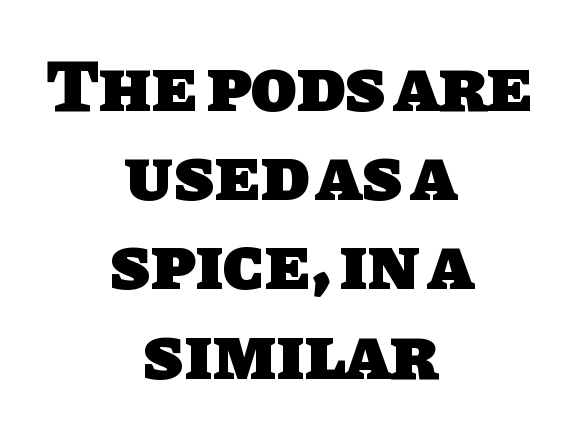
Letter spacing: default. The strokes are fattened all the way to bold. Casual observation: everything's sitting right in the middle. You could not count columns in this text — the font is proportionally spaced. Each row of text sits above clean, open space.
